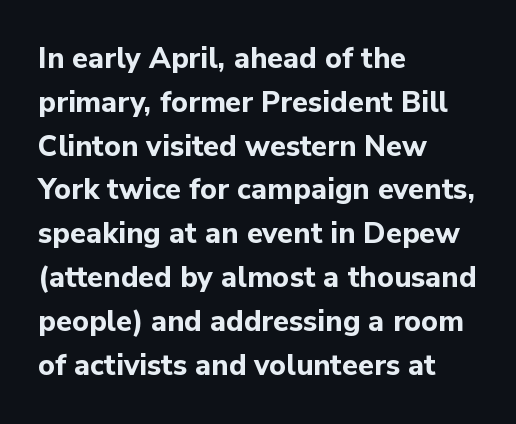
Q: Is the text bold? A: Yes.
Q: Is the text italic (slanted)? A: No, it is upright.
Q: Is the typeface a serif or a sans-serif typeface? A: Sans-serif.
Q: Is the text underlined? A: No.
Q: How is the paragraph aligned? A: Left-aligned.
Q: Is the spacing between letters normal or unusually wide? A: Normal.
Q: Is the spacing between lines tight, normal or loose? A: Normal.
Q: Width (condensed, normal, or wide)? A: Normal.
Q: Stroke contrast? A: Low.
Q: x-height? A: Medium.
Q: Monospaced? A: No.
